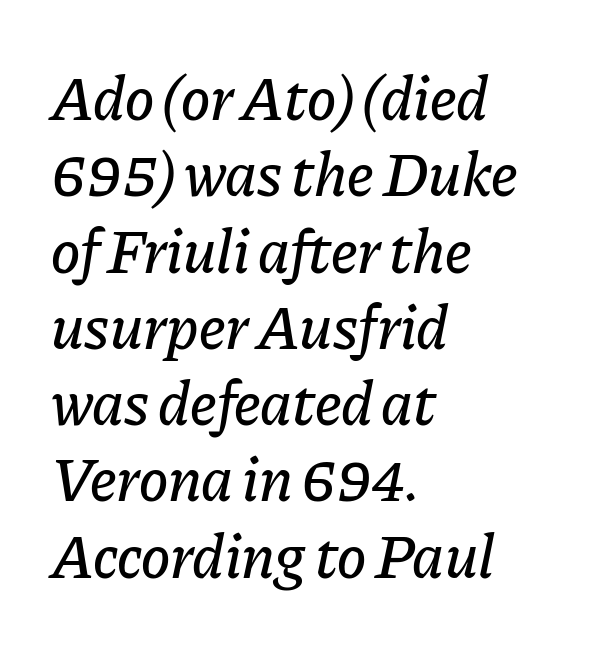
The font's italic variant was chosen for this text. The rendering anchors every line to the left-hand side. Looks like regular typesetting: each glyph gets only the width it needs. Honestly, the letter spacing is just normal — you wouldn't notice it. Only glyphs here, with clear space below each row.
